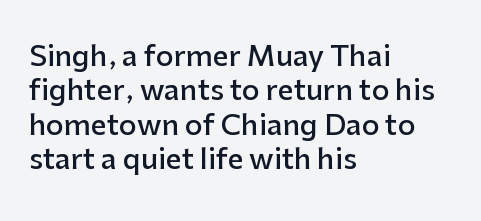
Descender tails drop into unmarked territory. The letters advance in unequal steps, a hallmark of proportional type. The passage is arranged the way most books set body copy — flush left. Are there feet on the stems? There aren't — it's a sans. Here the glyphs are tracked normally, forming tight word shapes. The lettering holds an erect, upright posture throughout.
